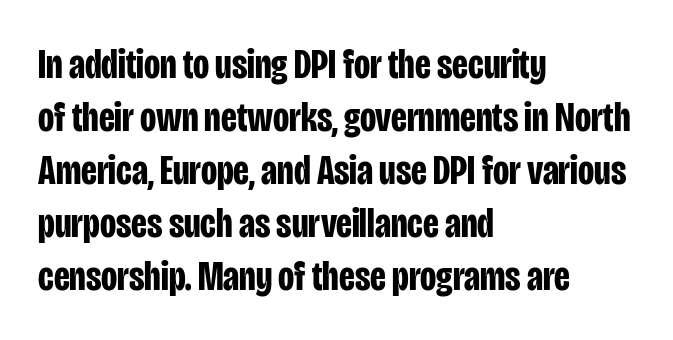
The image shows 42 px bold, condensed sans-serif type, upright; set left-aligned, normal line spacing (1.26x), normal letter spacing, not underlined; low stroke contrast and a large x-height.
